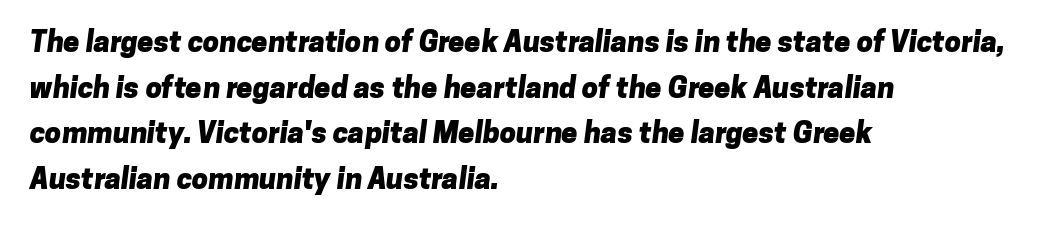
Chunky letters — that's bold for sure. Is the block centered? No — it sits flush against the left margin. Reading down the column, the eye jumps a familiar distance to each next line. Is this a fixed-width face? No — the glyphs have proportional, varying widths. Classification — sans serif. You could call the tracking neutral — neither tight nor loose.
